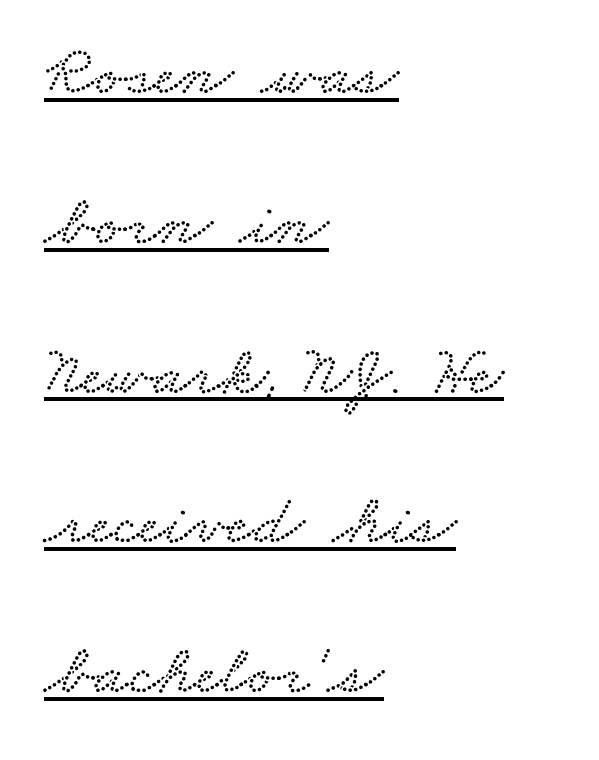
{"width": "wide", "stroke_contrast": "low", "x_height": "small", "monospaced": "no", "underline": "yes", "align": "left", "line_spacing": "loose", "line_spacing_ratio": 2.11, "letter_spacing": "normal", "letter_spacing_em": 0.0, "glyph_px": 71}
